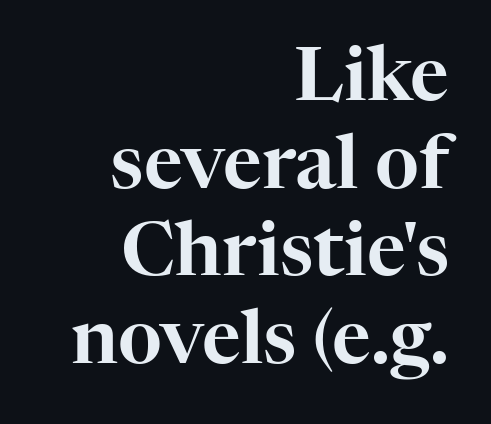
The image shows 75 px serif type, upright; set right-aligned, line spacing 1.17x, normal letter spacing, not underlined; high stroke contrast and a medium x-height.
